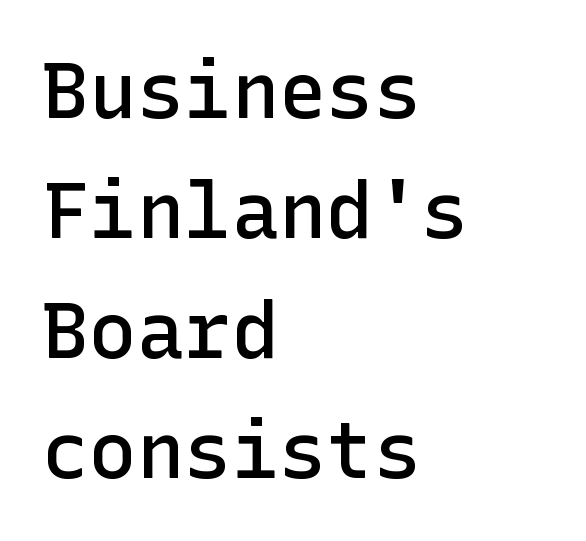
{"serif": "no", "italic": "no", "bold": "semi", "weight": "semibold", "width": "normal", "stroke_contrast": "low", "x_height": "medium", "underline": "no", "align": "left", "line_spacing": "normal", "line_spacing_ratio": 1.52, "letter_spacing": "normal", "letter_spacing_em": 0.0, "glyph_px": 79}
